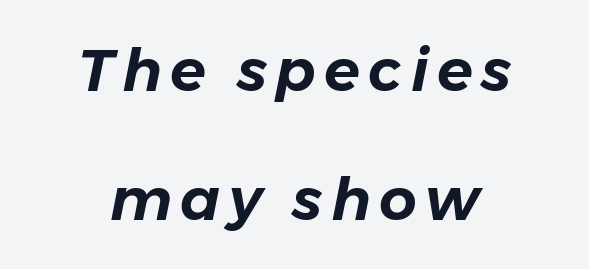
{"italic": "yes", "lean": "right", "slant_degrees": 11, "width": "normal", "stroke_contrast": "low", "x_height": "medium", "monospaced": "no", "underline": "no", "align": "center", "line_spacing": "loose", "line_spacing_ratio": 2.19, "glyph_px": 59}
